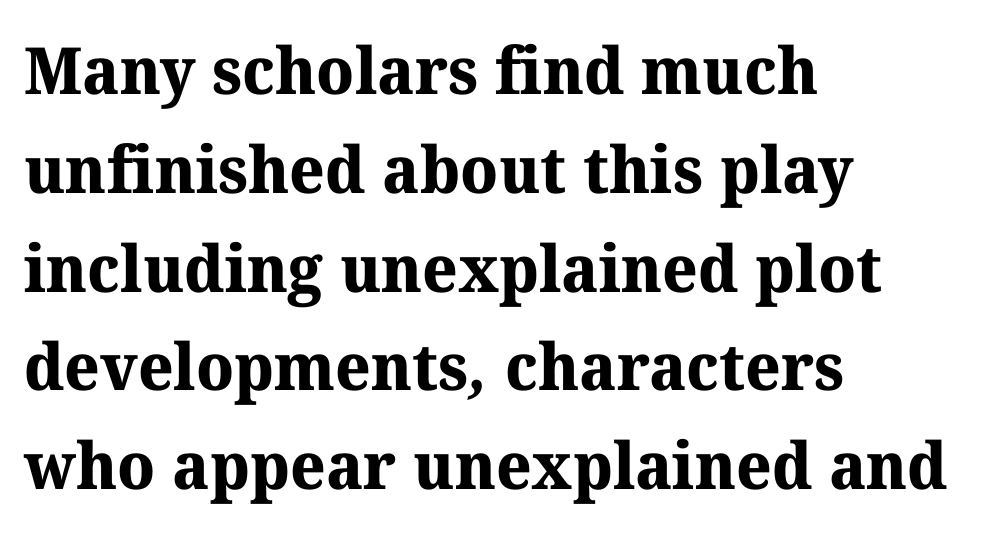
Is the type bold? Yes — the strokes are clearly thick and heavy. The font family rendered here belongs to the serif group. No extra tracking has been applied to these lines. Plain, unruled lines of type.
